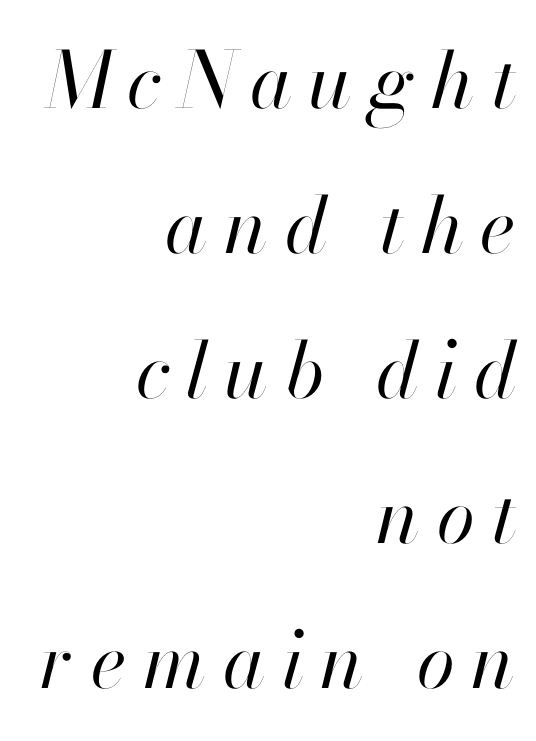
Q: Is the text bold? A: No.
Q: Is the text italic (slanted)? A: Yes, it leans right by about 13 degrees.
Q: Is the text underlined? A: No.
Q: How is the paragraph aligned? A: Right-aligned.
Q: Is the spacing between letters normal or unusually wide? A: Unusually wide.
Q: Width (condensed, normal, or wide)? A: Normal.
Q: Stroke contrast? A: High.
Q: x-height? A: Small.
Q: Monospaced? A: No.
